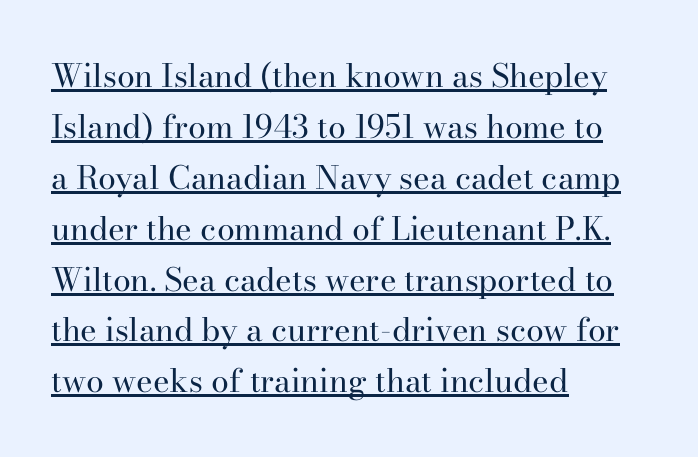
Q: Is the text bold? A: No.
Q: Is the text italic (slanted)? A: No, it is upright.
Q: Is the typeface a serif or a sans-serif typeface? A: Serif.
Q: Is the text underlined? A: Yes.
Q: How is the paragraph aligned? A: Left-aligned.
Q: Is the spacing between letters normal or unusually wide? A: Normal.
Q: Is the spacing between lines tight, normal or loose? A: Normal.
Q: Width (condensed, normal, or wide)? A: Normal.
Q: Stroke contrast? A: High.
Q: x-height? A: Small.
Q: Monospaced? A: No.
